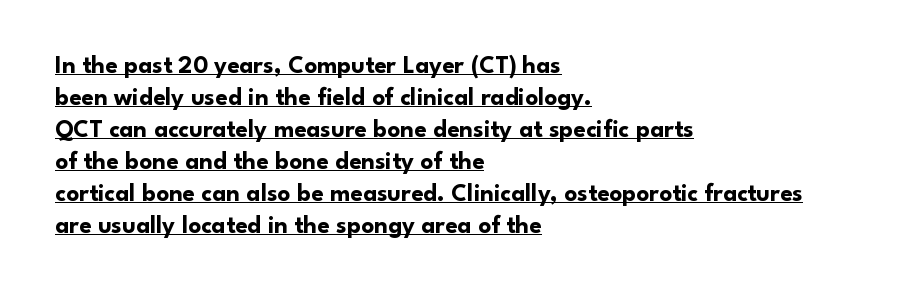
In CSS terms this would be text-align: left. Whoever set this chose a conventional vertical rhythm. The letters stand upright; this is a roman face. The tracking reads as untouched default to a designer's eye. The lettering is marked with a stroke running underneath it. The typesetting leans heavy: a genuine bold.
